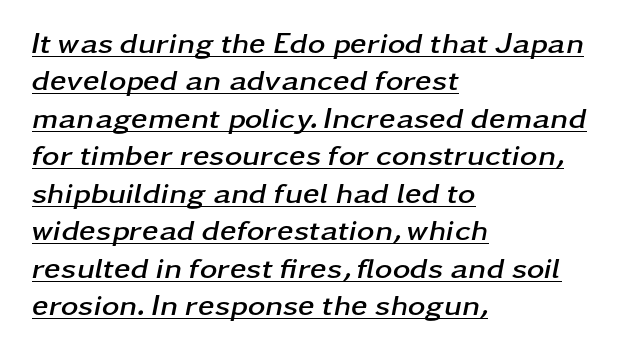
The image shows 30 px semibold, wide type, italic (leaning right); set left-aligned, normal line spacing (1.25x), normal letter spacing, underlined; low stroke contrast and a medium x-height.
